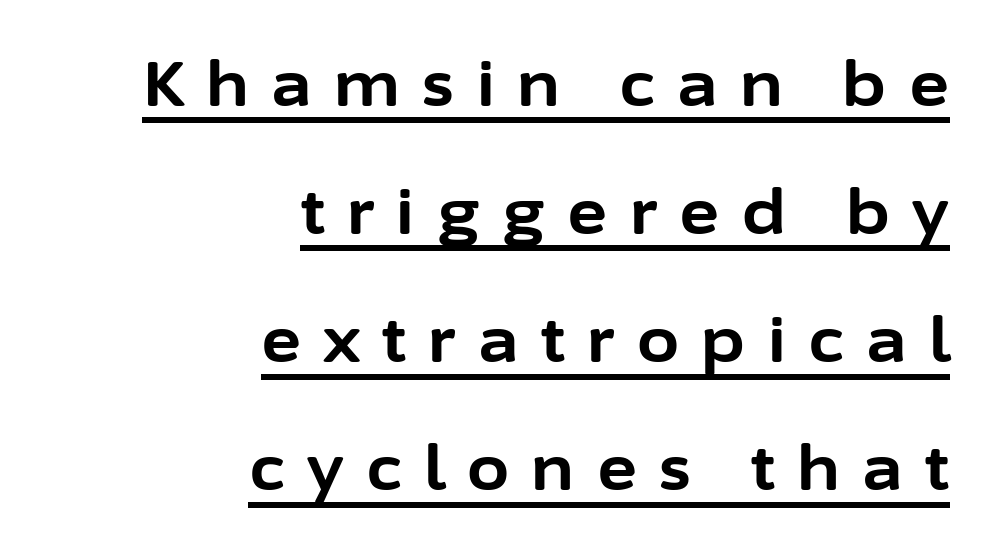
The image shows 61 px bold sans-serif type, upright; set right-aligned, loose line spacing (2.1x), unusually wide letter spacing (+0.37 em), underlined; low stroke contrast and a medium x-height.
